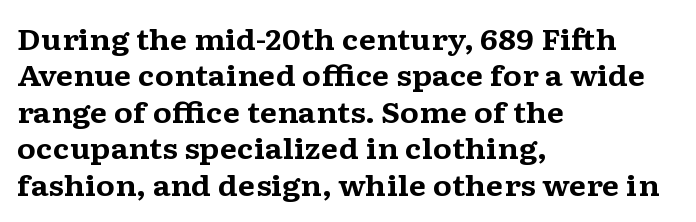
{"serif": "yes", "italic": "no", "bold": "yes", "weight": "bold", "width": "wide", "stroke_contrast": "medium", "x_height": "medium", "monospaced": "no", "underline": "no", "align": "left", "line_spacing": "normal", "line_spacing_ratio": 1.3, "letter_spacing": "normal", "letter_spacing_em": 0.0, "glyph_px": 28}
